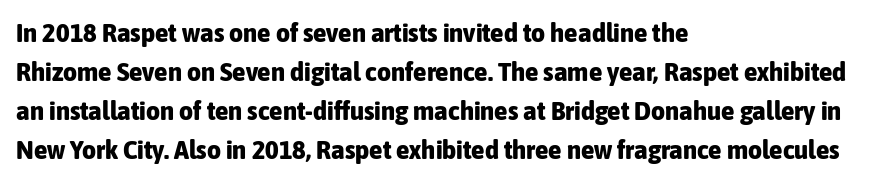
The image shows 27 px bold type, upright; set left-aligned, normal line spacing (1.45x), normal letter spacing, not underlined.
